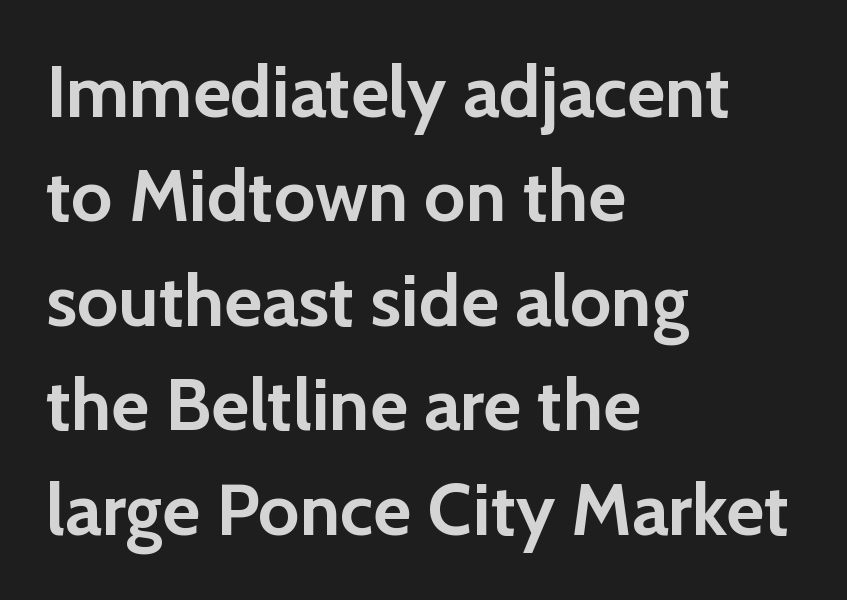
The image shows 73 px semibold sans-serif type, upright; set left-aligned, normal line spacing (1.43x), normal letter spacing, not underlined; low stroke contrast and a medium x-height.
